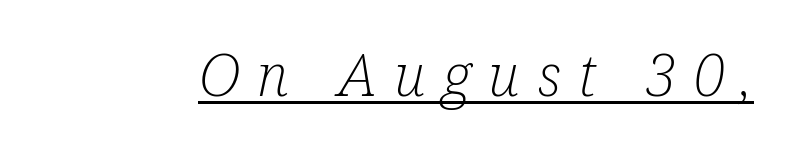
{"serif": "yes", "italic": "yes", "lean": "right", "slant_degrees": 12, "bold": "no", "weight": "light", "width": "condensed", "stroke_contrast": "low", "x_height": "medium", "monospaced": "no", "underline": "yes", "letter_spacing": "wide", "letter_spacing_em": 0.29, "glyph_px": 59}
